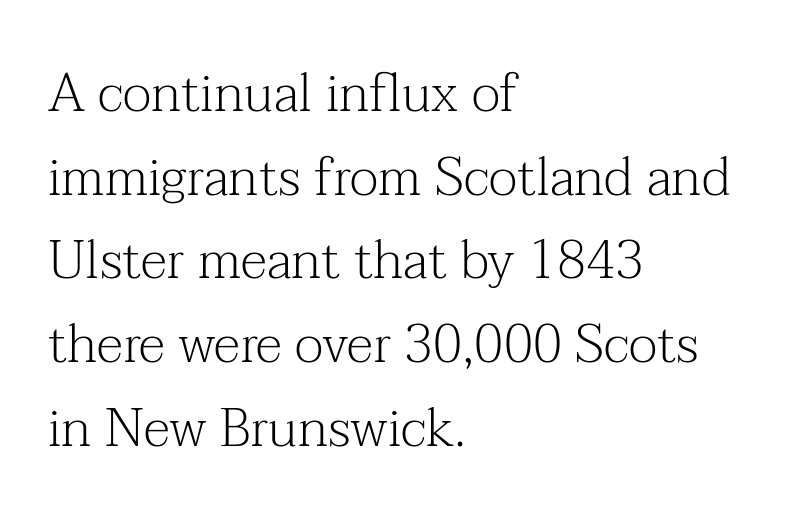
The passage shown has conventional tracking throughout. A quiet, ordinary-to-light weight characterises the typeface. Old-style or modern, the face here clearly has serifs. Has an underline been added? It has not. The leading is moderate, giving the passage an even texture.
